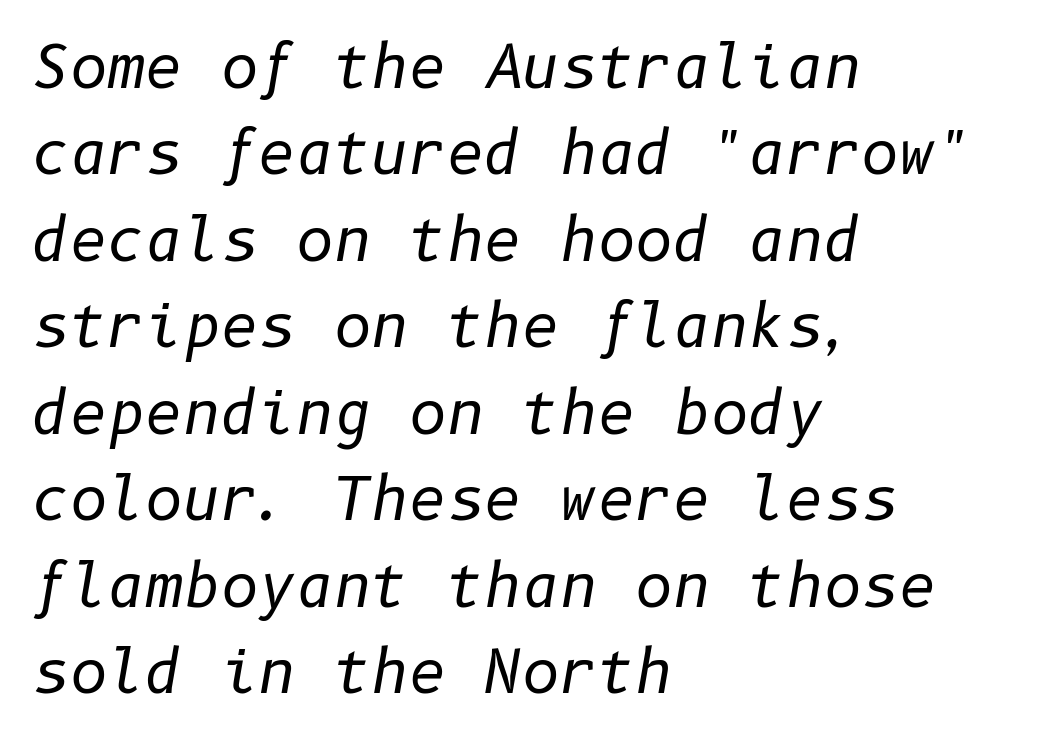
The image shows 58 px regular-weight type, italic (leaning right); set left-aligned, normal line spacing (1.49x), normal letter spacing, not underlined; low stroke contrast and a medium x-height.
